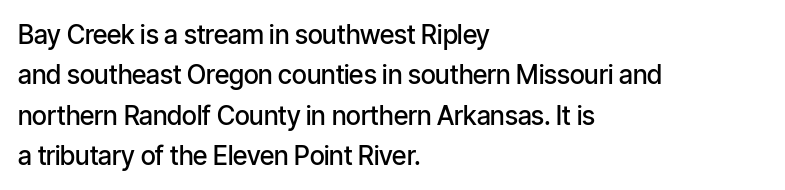
Posture: vertical. No word sits above an underline. Its strokes are somewhat broadened, the hallmark of semibold type. How are the letters spaced? Ordinarily, with no added tracking.
